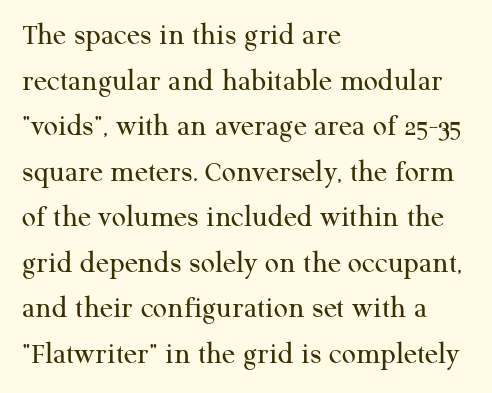
The image shows 31 px regular-weight serif type, upright; set left-aligned, normal line spacing (1.47x), normal letter spacing, not underlined; medium stroke contrast and a medium x-height.
